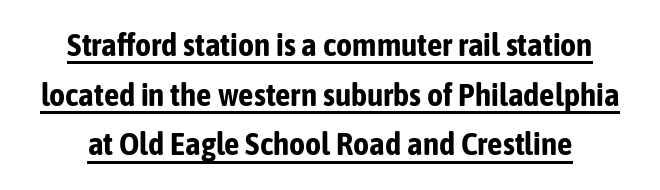
{"serif": "no", "italic": "no", "bold": "yes", "weight": "bold", "width": "condensed", "stroke_contrast": "low", "x_height": "medium", "monospaced": "no", "underline": "yes", "line_spacing": "normal", "line_spacing_ratio": 1.6, "letter_spacing": "normal", "letter_spacing_em": 0.0, "glyph_px": 31}
